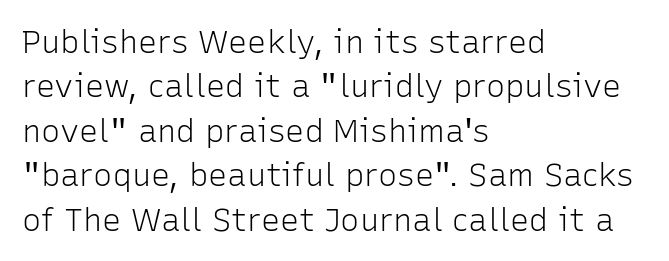
The image shows 32 px light sans-serif type, upright; set left-aligned, normal line spacing (1.39x), normal letter spacing, not underlined; low stroke contrast and a medium x-height.
